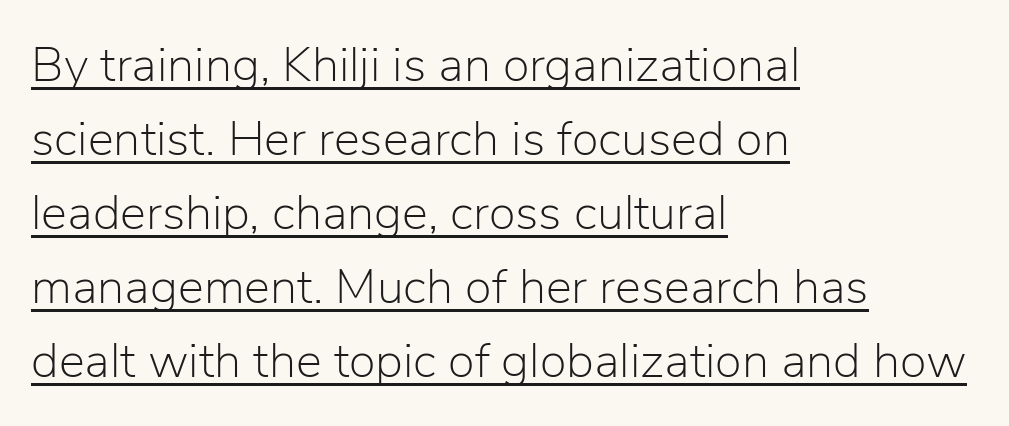
The image shows 49 px light sans-serif type, upright; set left-aligned, normal line spacing (1.51x), normal letter spacing, underlined; low stroke contrast and a medium x-height.
